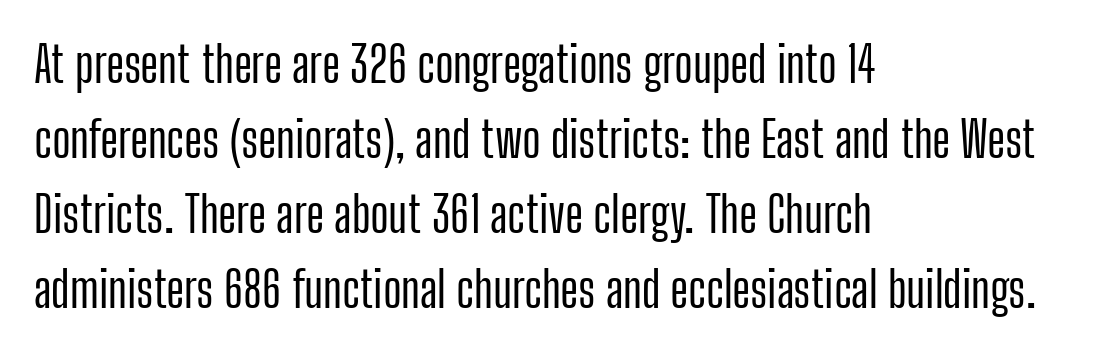
The image shows 49 px condensed sans-serif type, upright; set left-aligned, normal line spacing (1.53x), normal letter spacing, not underlined; low stroke contrast and a medium x-height.
